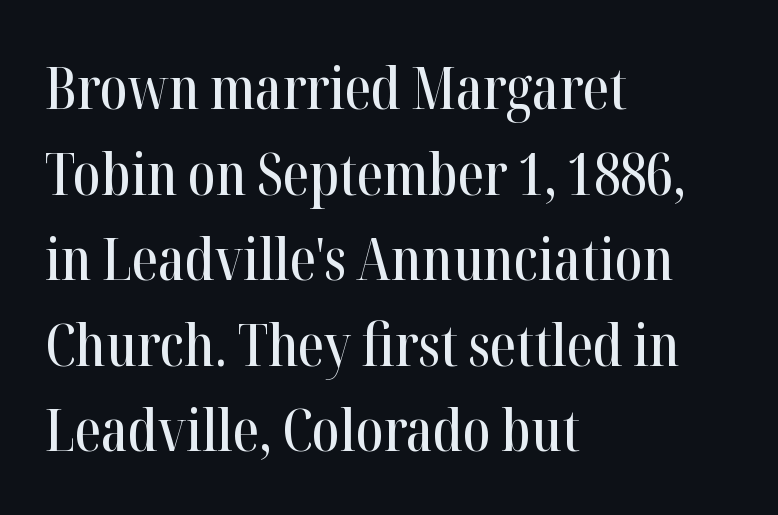
The image shows 59 px condensed serif type, upright; set left-aligned, normal line spacing (1.45x), normal letter spacing, not underlined; high stroke contrast and a medium x-height.
